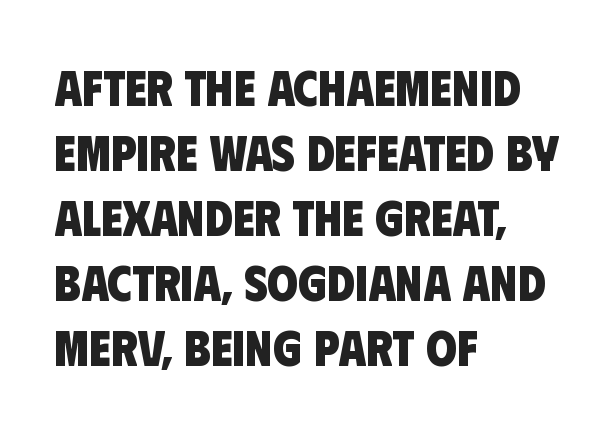
The image shows 50 px heavy, condensed sans-serif type; set left-aligned, normal line spacing (1.3x), normal letter spacing, not underlined; low stroke contrast and a large x-height.
